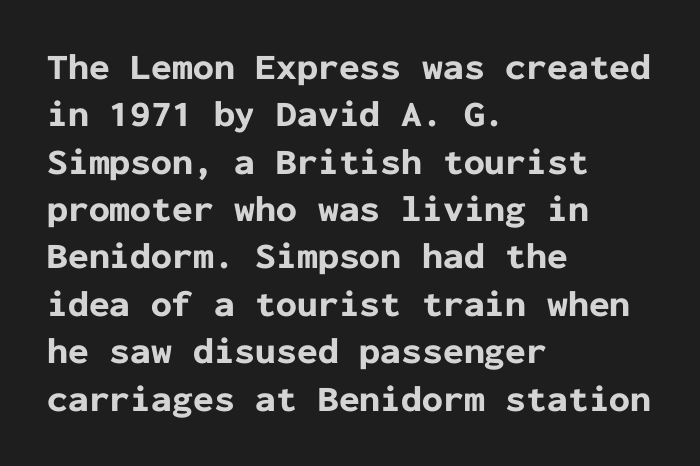
{"serif": "no", "italic": "no", "bold": "yes", "weight": "bold", "width": "normal", "stroke_contrast": "low", "x_height": "medium", "monospaced": "yes", "underline": "no", "align": "left", "line_spacing": "normal", "line_spacing_ratio": 1.28, "letter_spacing": "normal", "letter_spacing_em": 0.0, "glyph_px": 37}
